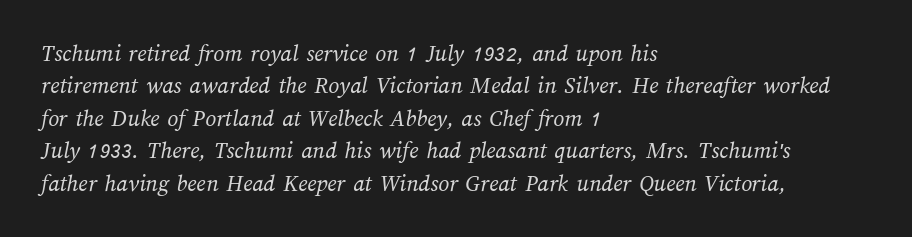
{"bold": "no", "underline": "no", "align": "left", "line_spacing": "normal", "line_spacing_ratio": 1.35, "letter_spacing": "normal", "letter_spacing_em": 0.0, "glyph_px": 24}
